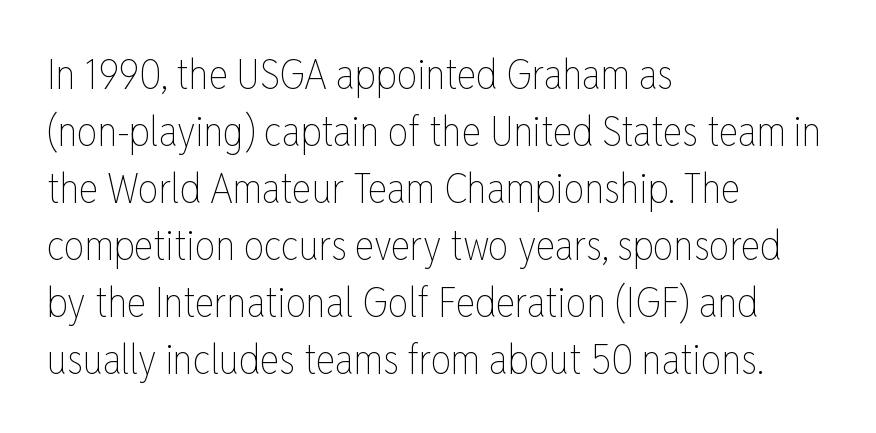
A typesetter would call this proportional, since set widths differ per character. Ascenders rise straight up at ninety degrees. Any mark beneath the type? The region is blank. Interline gaps are of average width in this sample. Stroke mass is kept to a normal reading level or below.
